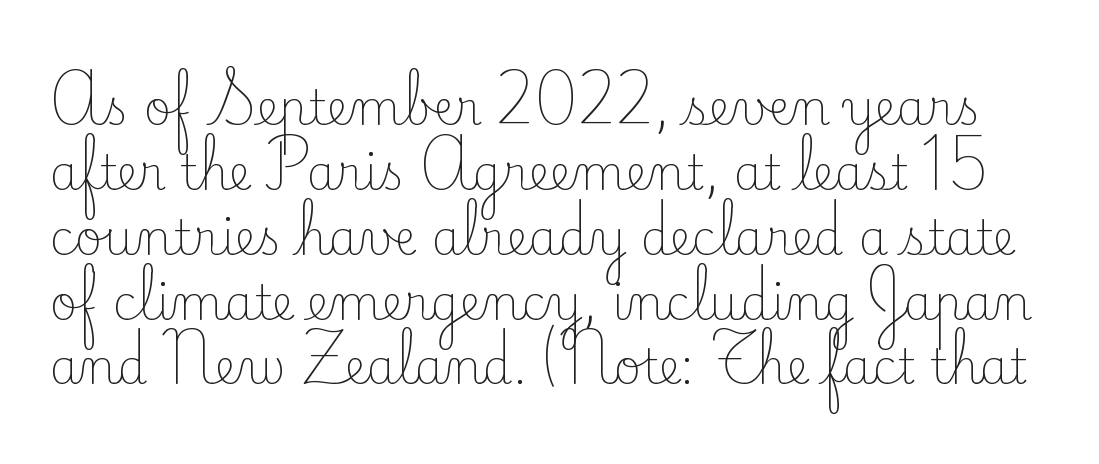
Q: Is the text bold? A: No.
Q: Is the text italic (slanted)? A: No, it is upright.
Q: Is the typeface a serif or a sans-serif typeface? A: Serif.
Q: Is the text underlined? A: No.
Q: Is the spacing between letters normal or unusually wide? A: Normal.
Q: Is the spacing between lines tight, normal or loose? A: Normal.
Q: Width (condensed, normal, or wide)? A: Normal.
Q: Stroke contrast? A: Low.
Q: x-height? A: Small.
Q: Monospaced? A: No.
